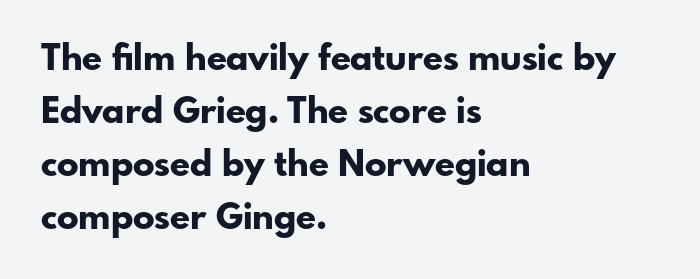
The image shows 36 px bold sans-serif type, upright; set left-aligned, normal line spacing (1.47x), normal letter spacing, not underlined; low stroke contrast and a small x-height.
